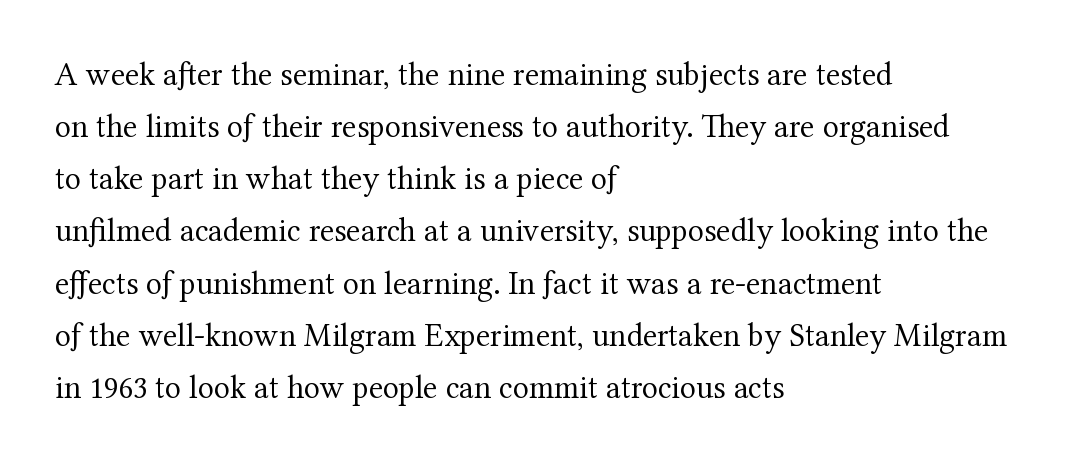
The image shows 33 px regular-weight serif type, upright; set left-aligned, normal line spacing (1.58x), normal letter spacing, not underlined; medium stroke contrast and a medium x-height.
